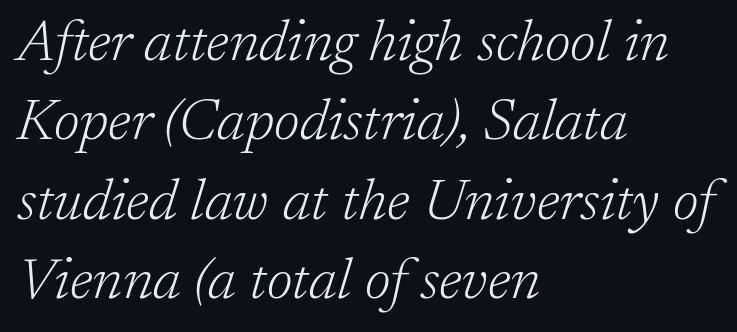
Q: Is the text bold? A: No.
Q: Is the text italic (slanted)? A: Yes, it leans right by about 17 degrees.
Q: Is the typeface a serif or a sans-serif typeface? A: Serif.
Q: Is the text underlined? A: No.
Q: How is the paragraph aligned? A: Left-aligned.
Q: Is the spacing between letters normal or unusually wide? A: Normal.
Q: Is the spacing between lines tight, normal or loose? A: Normal.
Q: Width (condensed, normal, or wide)? A: Normal.
Q: Stroke contrast? A: Low.
Q: x-height? A: Medium.
Q: Monospaced? A: No.
